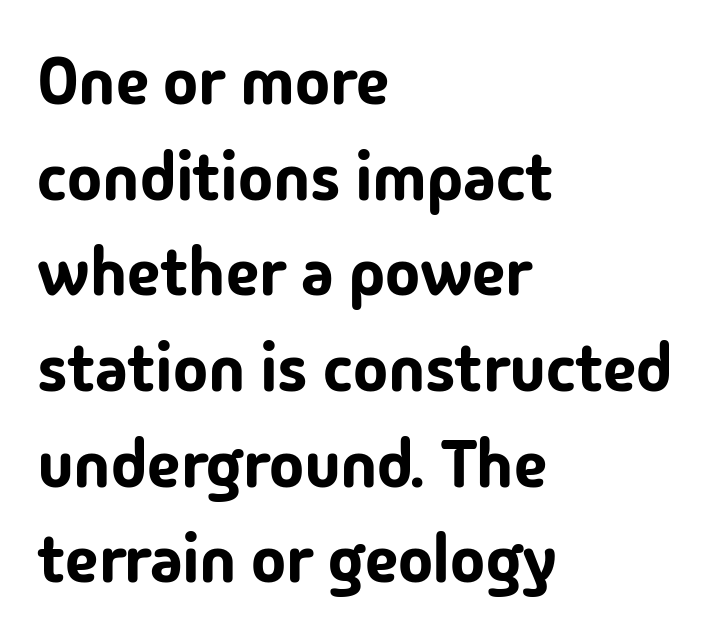
Proportional: the letters do not fall into vertical columns. Does the lettering tilt? It doesn't — this is upright. This block has exactly the height ordinary leading produces. The area under the type is left untouched. Tracking here is standard; glyphs follow each other at the usual distance. This rendering employs a face without finishing strokes, i.e., a sans-serif.
